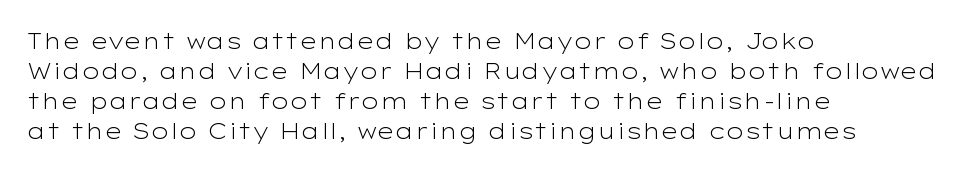
Q: Is the text bold? A: No.
Q: Is the text italic (slanted)? A: No, it is upright.
Q: Is the text underlined? A: No.
Q: How is the paragraph aligned? A: Left-aligned.
Q: Is the spacing between letters normal or unusually wide? A: Normal.
Q: Is the spacing between lines tight, normal or loose? A: Normal.
